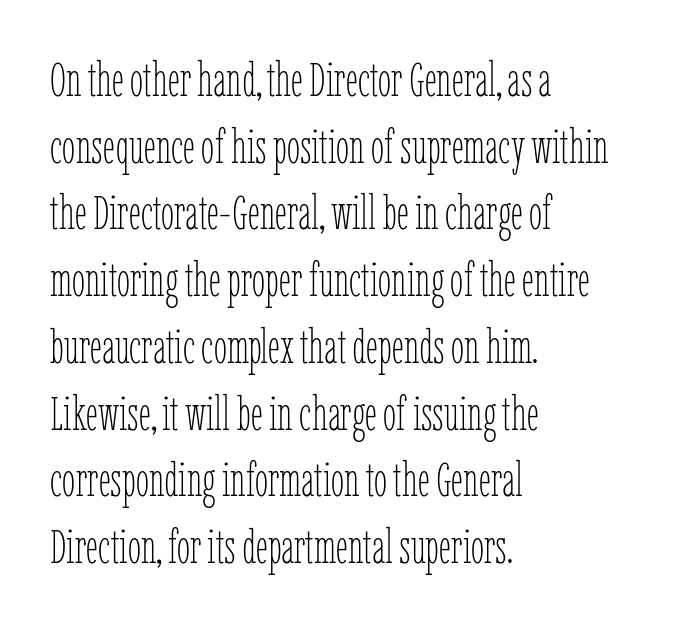
Q: Is the text bold? A: No.
Q: Is the text italic (slanted)? A: No, it is upright.
Q: Is the text underlined? A: No.
Q: How is the paragraph aligned? A: Left-aligned.
Q: Is the spacing between letters normal or unusually wide? A: Normal.
Q: Is the spacing between lines tight, normal or loose? A: Normal.
Q: Width (condensed, normal, or wide)? A: Condensed.
Q: Stroke contrast? A: Low.
Q: x-height? A: Medium.
Q: Monospaced? A: No.
